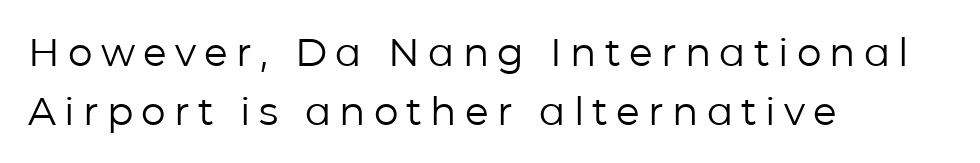
{"serif": "no", "italic": "no", "bold": "no", "weight": "regular", "width": "normal", "stroke_contrast": "low", "x_height": "medium", "monospaced": "no", "underline": "no", "align": "left", "line_spacing": "normal", "line_spacing_ratio": 1.51, "letter_spacing": "wide", "letter_spacing_em": 0.21, "glyph_px": 39}
